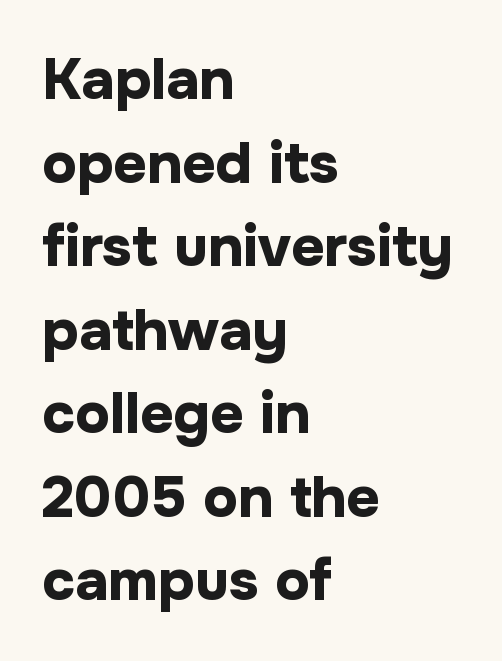
Q: Is the text bold? A: Yes.
Q: Is the text italic (slanted)? A: No, it is upright.
Q: Is the typeface a serif or a sans-serif typeface? A: Sans-serif.
Q: Is the text underlined? A: No.
Q: How is the paragraph aligned? A: Left-aligned.
Q: Is the spacing between letters normal or unusually wide? A: Normal.
Q: Is the spacing between lines tight, normal or loose? A: Normal.
Q: Width (condensed, normal, or wide)? A: Normal.
Q: Stroke contrast? A: Low.
Q: x-height? A: Medium.
Q: Monospaced? A: No.
